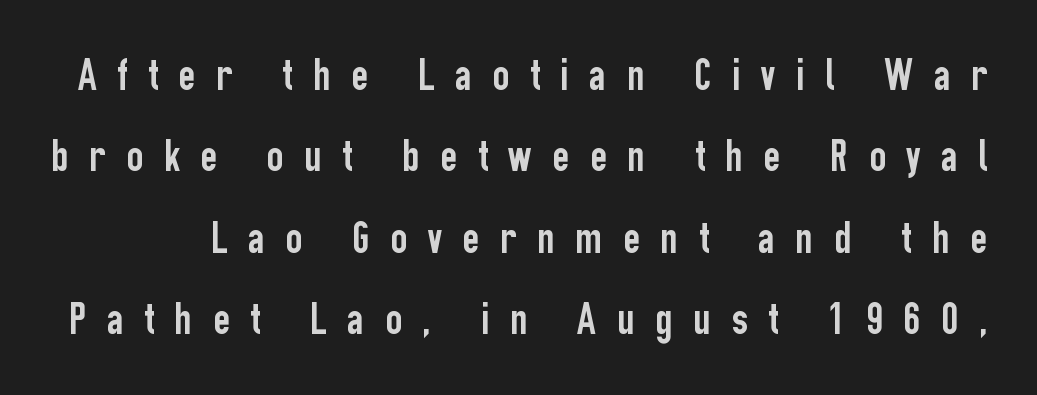
{"serif": "no", "italic": "no", "width": "condensed", "stroke_contrast": "low", "x_height": "medium", "monospaced": "no", "underline": "no", "line_spacing_ratio": 1.77, "letter_spacing": "wide", "letter_spacing_em": 0.45, "glyph_px": 46}
